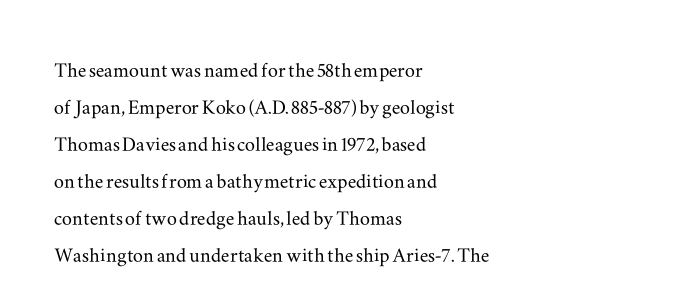
The image shows 25 px text type, upright; set left-aligned, normal line spacing (1.48x), normal letter spacing, not underlined.
